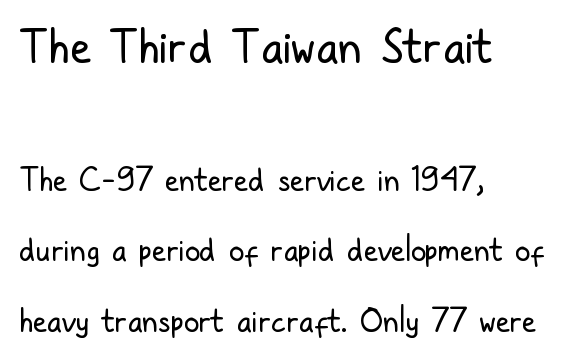
The image shows 46 px regular-weight, condensed sans-serif type, upright; set left-aligned, loose line spacing (2.28x), normal letter spacing, not underlined; the first (top) block is 1.48x larger; low stroke contrast and a medium x-height.
